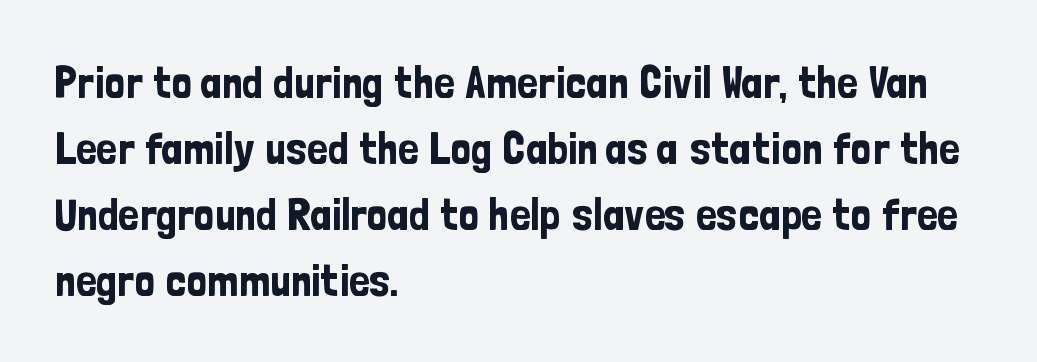
{"serif": "no", "italic": "no", "width": "condensed", "stroke_contrast": "low", "x_height": "medium", "monospaced": "no", "underline": "no", "align": "left", "line_spacing": "normal", "line_spacing_ratio": 1.47, "letter_spacing": "normal", "letter_spacing_em": 0.0, "glyph_px": 45}
